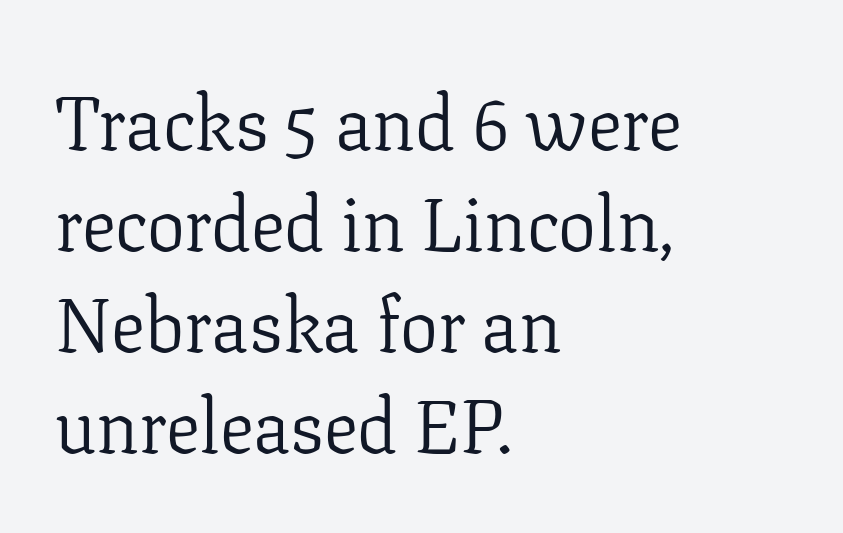
The type sits square on the baseline with zero lean. Stems and bowls with no extra thickness — not bold. If you drew a ruler down the left edge, every line would touch it. Spacing verdict: proportional, widths tailored to each character.
